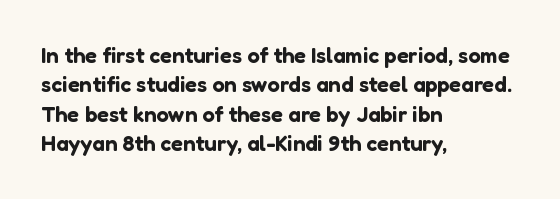
Reading down the block, your eye returns to a fixed left position each line. The type sits square on the baseline with zero lean. The space directly below the letters is spotless. Notice how descenders clear the ascenders below comfortably — that's standard leading. Each word holds together tightly as a unit, with standard inter-letter gaps.
